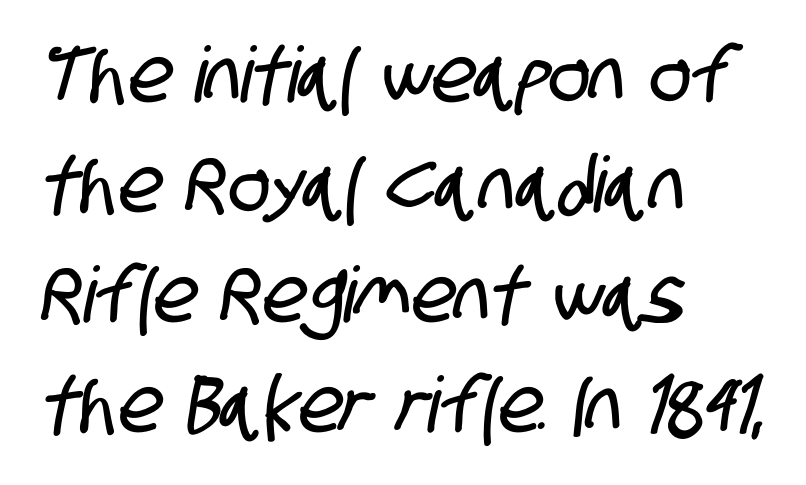
The image shows 77 px condensed sans-serif type; set left-aligned, normal line spacing (1.43x), normal letter spacing, not underlined; low stroke contrast and a large x-height.
